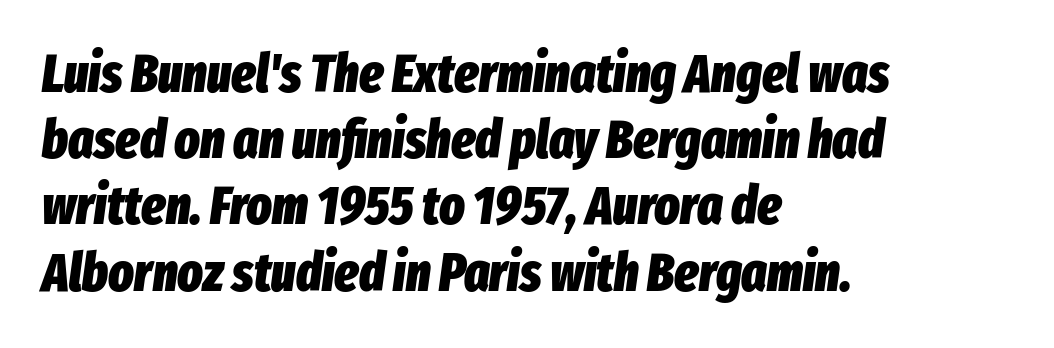
The image shows 53 px heavy, condensed type, italic (leaning right); set left-aligned, normal line spacing (1.25x), normal letter spacing, not underlined; low stroke contrast and a medium x-height.
